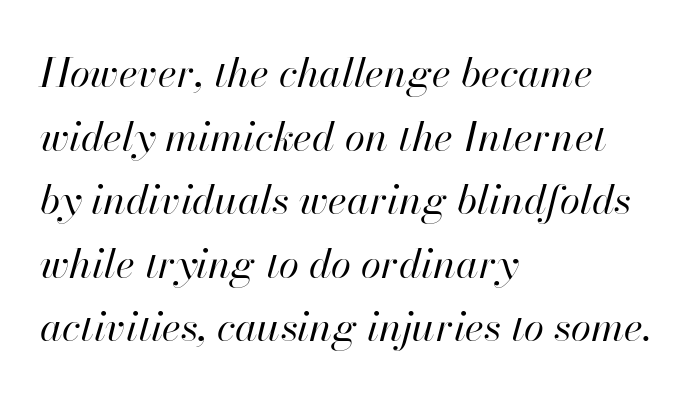
The image shows 41 px regular-weight type, italic (leaning right); set left-aligned, normal line spacing (1.55x), normal letter spacing, not underlined; high stroke contrast and a small x-height.
